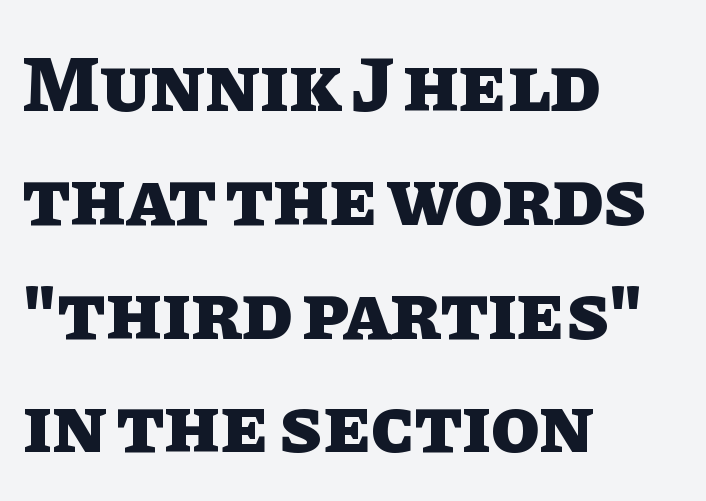
Q: Is the text bold? A: Yes.
Q: Is the text italic (slanted)? A: No, it is upright.
Q: Is the text underlined? A: No.
Q: How is the paragraph aligned? A: Left-aligned.
Q: Is the spacing between letters normal or unusually wide? A: Normal.
Q: Is the spacing between lines tight, normal or loose? A: Normal.
Q: Width (condensed, normal, or wide)? A: Normal.
Q: Stroke contrast? A: Low.
Q: x-height? A: Large.
Q: Monospaced? A: No.
